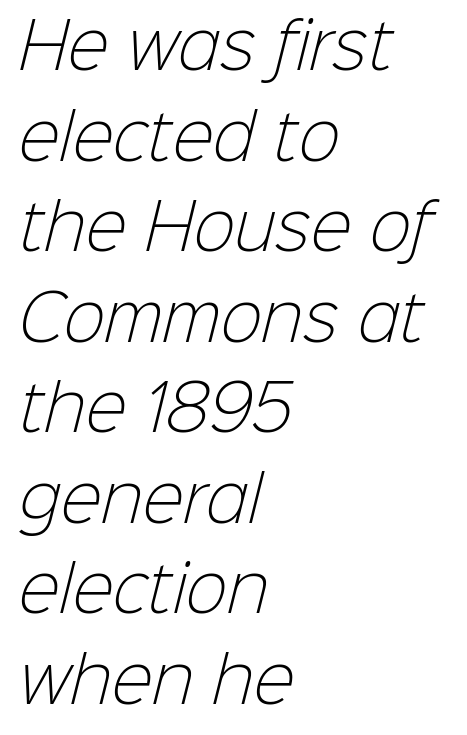
The image shows 62 px light sans-serif type; set left-aligned, normal line spacing (1.46x), normal letter spacing, not underlined; low stroke contrast and a medium x-height.
